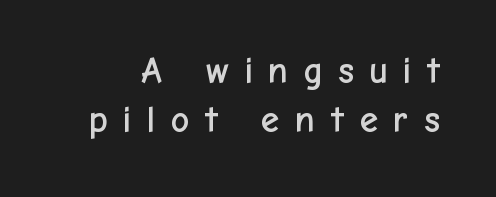
The image shows 37 px sans-serif type, upright; set normal line spacing (1.32x), unusually wide letter spacing (+0.38 em), not underlined; low stroke contrast and a medium x-height.
